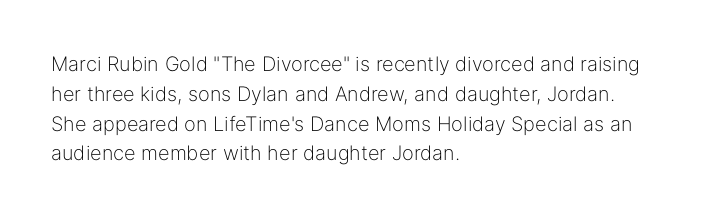
Rule under the text: the space is simply empty. Upright lettering throughout. This rendering leaves character spacing at its baseline value. If you drew a ruler down the left edge, every line would touch it. Is there much room between lines? A standard amount, neither cramped nor airy. This reads as an unemphasized weight, regular at the heaviest.
